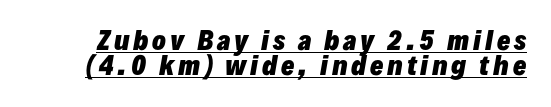
The image shows 25 px bold type, italic (leaning right); set tight line spacing (1.02x), underlined.
